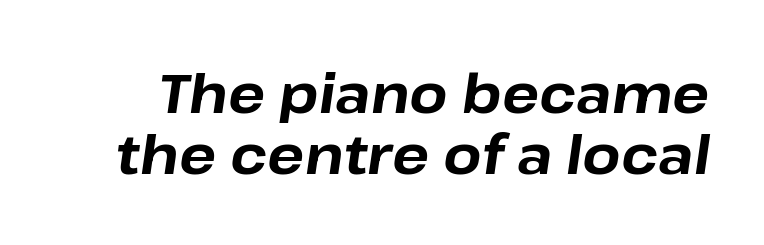
The strokes are fattened all the way to bold. The font's italic variant was chosen for this text. Plain, unruled lines of type. In terms of letterspacing, this is plain default setting.
